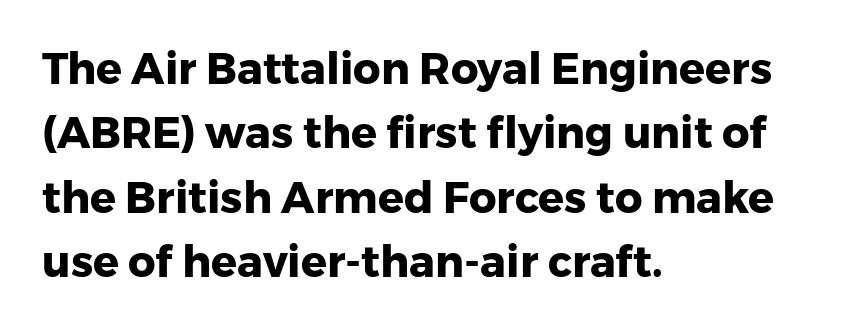
Vertical strokes here are truly vertical. The font family rendered here belongs to the sans-serif group. The gaps between neighbouring characters are ordinary and unremarkable. Successive baselines arrive at the customary interval.
